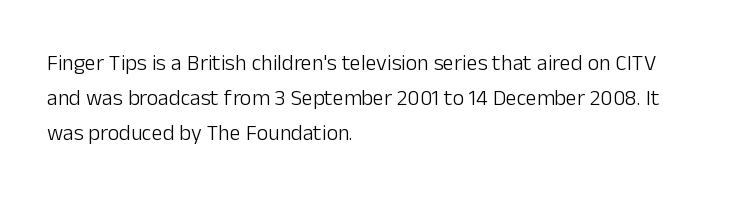
All the whitespace from short lines collects on the right. No extra tracking has been applied to these lines. Characters remain perfectly vertical along every line. The space beneath each line is pristine and unruled. Vertical stems look standard width or narrower in stroke.
